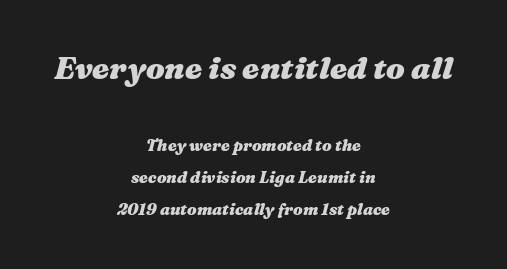
Tracking here is standard; glyphs follow each other at the usual distance. Typeset on center — no edge is straight. Each letter keeps its own natural width here, so spacing adapts to shape. Italic: yes, the glyphs are oblique. Which chunk is bigger? The first one — the top block dwarfs the bottom.
